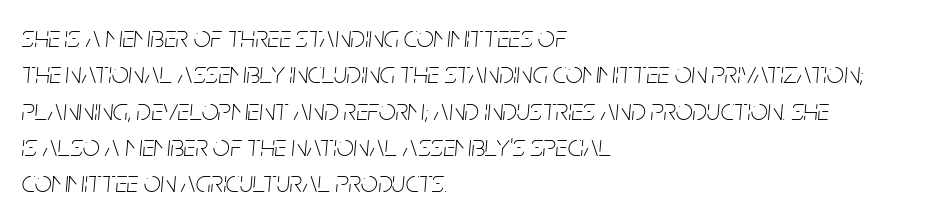
Q: Is the text bold? A: No.
Q: Is the text italic (slanted)? A: Yes, it leans right by about 5 degrees.
Q: Is the text underlined? A: No.
Q: How is the paragraph aligned? A: Left-aligned.
Q: Is the spacing between letters normal or unusually wide? A: Normal.
Q: Width (condensed, normal, or wide)? A: Condensed.
Q: Stroke contrast? A: Low.
Q: x-height? A: Large.
Q: Monospaced? A: No.
